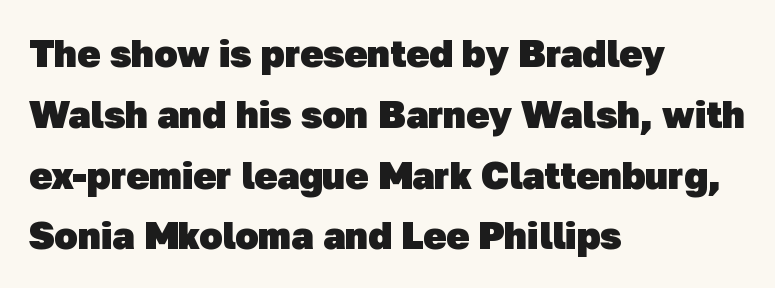
The image shows 38 px heavy sans-serif type; set left-aligned, normal line spacing (1.6x), normal letter spacing, not underlined; low stroke contrast and a medium x-height.
